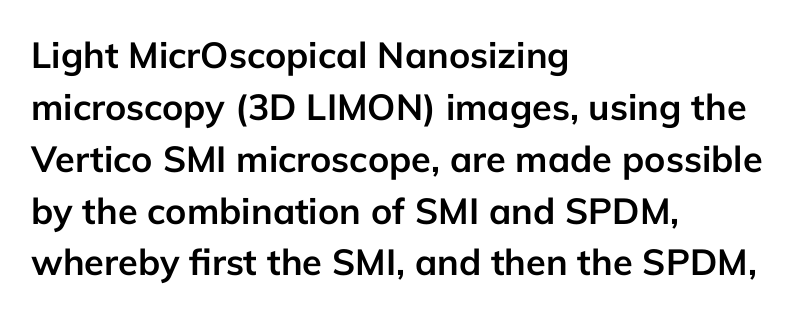
{"serif": "no", "italic": "no", "bold": "yes", "weight": "semibold", "width": "normal", "stroke_contrast": "low", "x_height": "medium", "monospaced": "no", "underline": "no", "align": "left", "line_spacing": "normal", "line_spacing_ratio": 1.44, "letter_spacing": "normal", "letter_spacing_em": 0.0, "glyph_px": 36}
